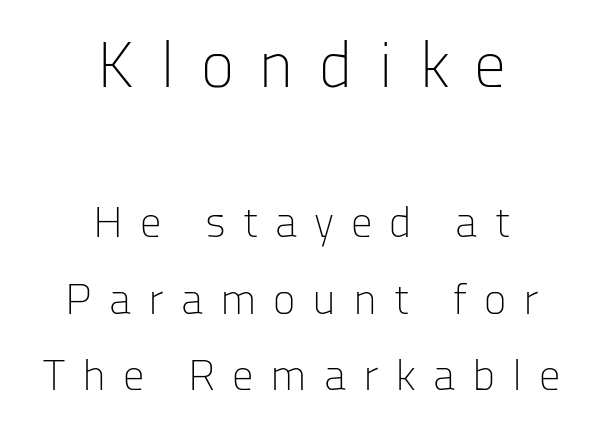
Top chunk: large. Bottom chunk: small. The line texture is sparse and dotted thanks to wide tracking. The letters advance in unequal steps, a hallmark of proportional type. The baseline area is clear. A centered setting, common on invitations and titles, is used for this passage.
